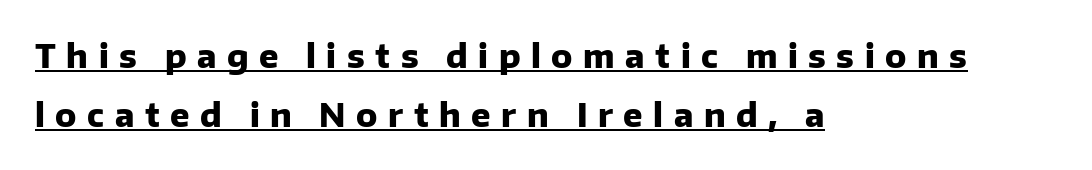
Q: Is the text bold? A: Yes.
Q: Is the text italic (slanted)? A: No, it is upright.
Q: Is the typeface a serif or a sans-serif typeface? A: Sans-serif.
Q: Is the text underlined? A: Yes.
Q: How is the paragraph aligned? A: Left-aligned.
Q: Is the spacing between letters normal or unusually wide? A: Unusually wide.
Q: Width (condensed, normal, or wide)? A: Normal.
Q: Stroke contrast? A: Low.
Q: x-height? A: Medium.
Q: Monospaced? A: No.
